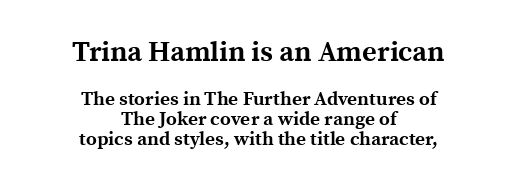
Typographic density is high because the face is bold. The space between consecutive lines is stingy. No word sits above an underline. The typesetter chose a symmetrical, centered arrangement here.
